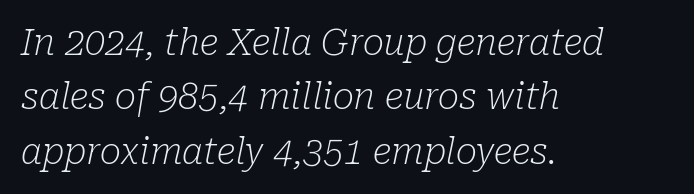
Q: Is the text bold? A: No.
Q: Is the text italic (slanted)? A: Yes, it leans right by about 10 degrees.
Q: Is the typeface a serif or a sans-serif typeface? A: Serif.
Q: Is the text underlined? A: No.
Q: How is the paragraph aligned? A: Left-aligned.
Q: Is the spacing between letters normal or unusually wide? A: Normal.
Q: Is the spacing between lines tight, normal or loose? A: Normal.
Q: Width (condensed, normal, or wide)? A: Normal.
Q: Stroke contrast? A: Low.
Q: x-height? A: Medium.
Q: Monospaced? A: No.
